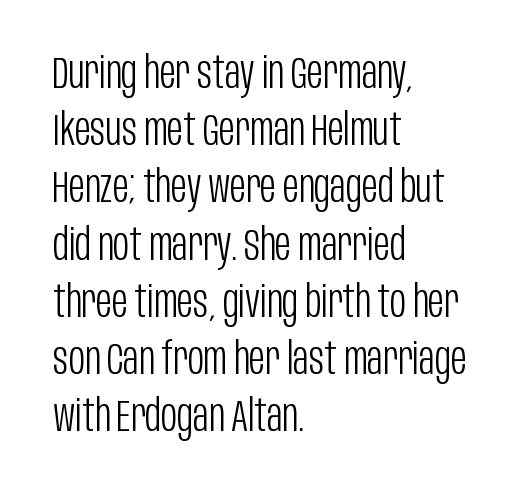
The image shows 44 px light, condensed sans-serif type, upright; set left-aligned, normal line spacing (1.3x), normal letter spacing, not underlined; low stroke contrast and a large x-height.
